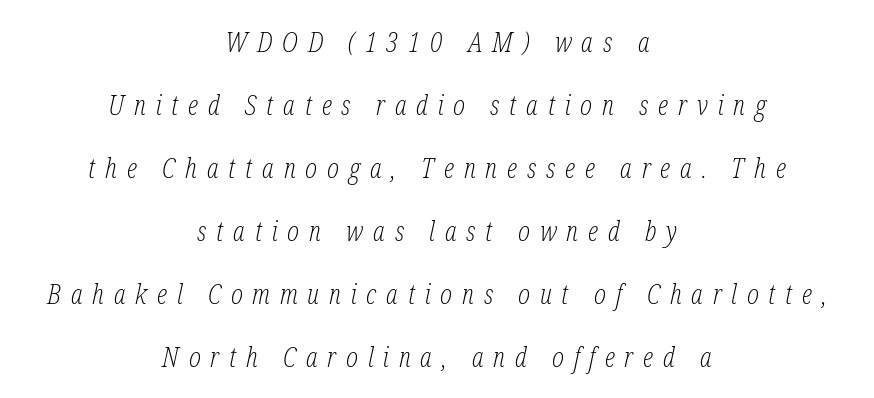
{"serif": "yes", "italic": "yes", "lean": "right", "slant_degrees": 12, "bold": "no", "weight": "light", "width": "condensed", "stroke_contrast": "low", "x_height": "medium", "monospaced": "no", "underline": "no", "align": "center", "line_spacing": "loose", "line_spacing_ratio": 2.25, "letter_spacing": "wide", "letter_spacing_em": 0.35, "glyph_px": 28}
